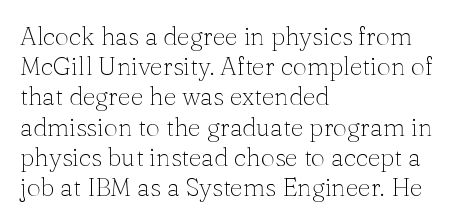
{"italic": "no", "bold": "no", "underline": "no", "align": "left", "line_spacing_ratio": 1.21, "letter_spacing": "normal", "letter_spacing_em": 0.0, "glyph_px": 25}
